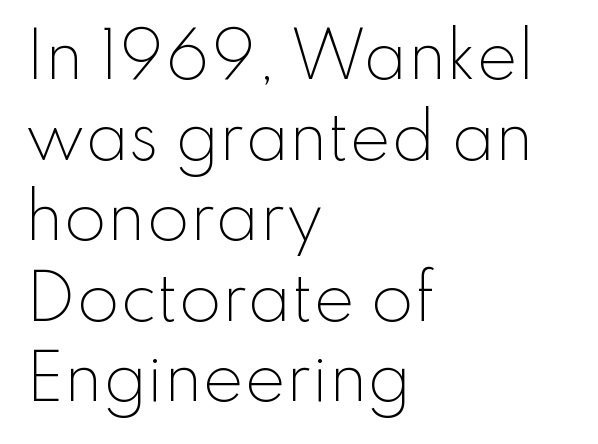
No feet cap the strokes, marking this as sans-serif type. Each row of text sits above clean, open space. These lines keep a tight, regular rhythm from letter to letter. This is not heavy type; no bold has been used. Compared with a centered layout, this one pins lines to the left instead. Each letter keeps its own natural width here, so spacing adapts to shape.
